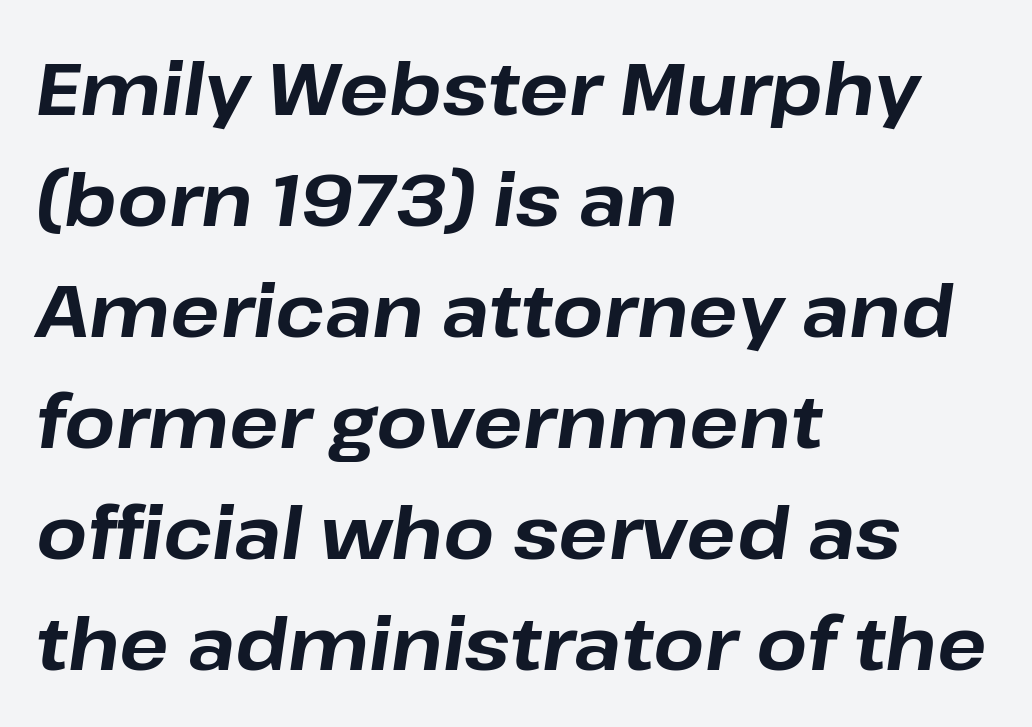
Each line starts at the same left margin while the right side varies. Does the lettering tilt? It does — this is italic. Regarding leading, the lines here are spaced in the standard way. The typesetting leans heavy: a genuine bold. Varying glyph widths throughout — classic text-font behaviour. Bare-footed words on every line.
